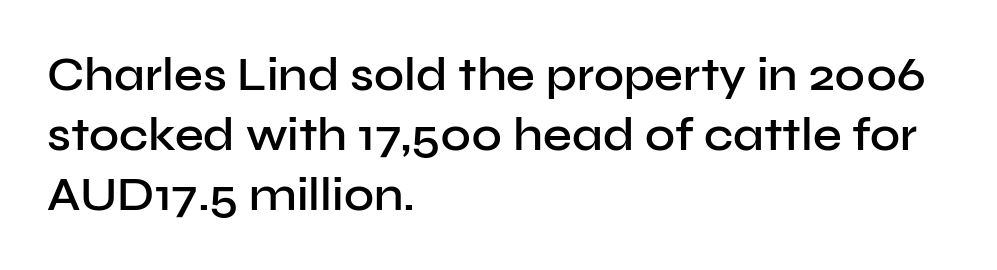
Q: Is the text bold? A: Semi-bold.
Q: Is the text italic (slanted)? A: No, it is upright.
Q: Is the typeface a serif or a sans-serif typeface? A: Sans-serif.
Q: Is the text underlined? A: No.
Q: How is the paragraph aligned? A: Left-aligned.
Q: Is the spacing between letters normal or unusually wide? A: Normal.
Q: Is the spacing between lines tight, normal or loose? A: Normal.
Q: Width (condensed, normal, or wide)? A: Normal.
Q: Stroke contrast? A: Low.
Q: x-height? A: Medium.
Q: Monospaced? A: No.
